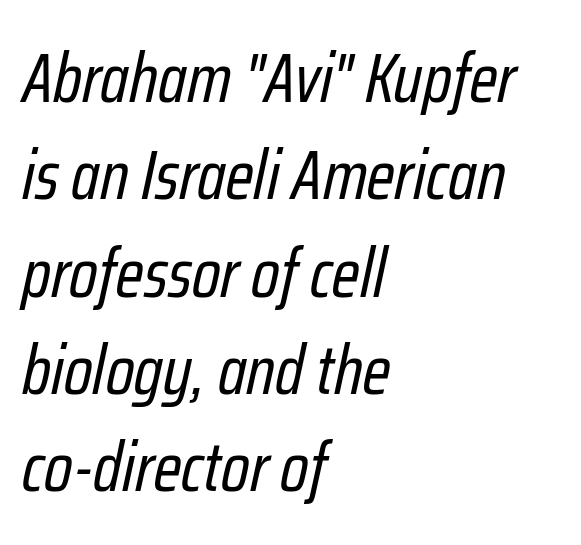
The image shows 70 px regular-weight, condensed type, italic (leaning right); set left-aligned, normal line spacing (1.39x), normal letter spacing, not underlined; low stroke contrast and a medium x-height.
